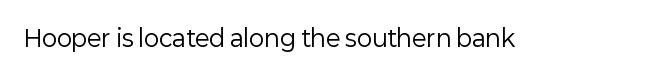
The type is set solid horizontally, with unmodified tracking. Words float on clear page, feet unadorned. A quiet, ordinary-to-light weight characterises the typeface. The type sits square on the baseline with zero lean.
